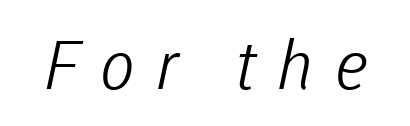
Does the type have serifs? No, each stem ends abruptly. Descenders are the only things crossing below the line. What stands out about the letter spacing? Its width — letters are far apart. Character widths vary here, with narrow letters taking less room than wide ones.
